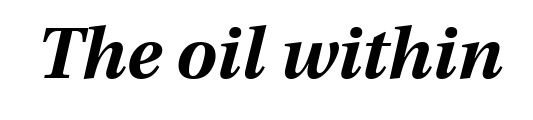
Underline: absent. Compared with typical body copy, the letter spacing here is the same. I'd describe the lettering as bold — thick and assertive. Spacing verdict: proportional, widths tailored to each character. Tall strokes in this sample are angled rather than plumb.
